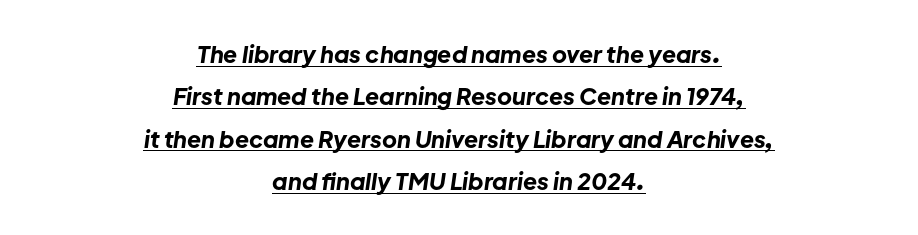
Q: Is the text bold? A: Yes.
Q: Is the text italic (slanted)? A: Yes, it leans right by about 8 degrees.
Q: Is the text underlined? A: Yes.
Q: How is the paragraph aligned? A: Centered.
Q: Is the spacing between letters normal or unusually wide? A: Normal.
